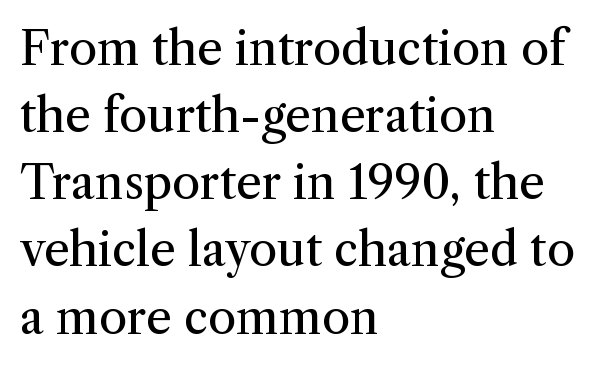
The image shows 46 px regular-weight serif type, upright; set left-aligned, normal line spacing (1.46x), normal letter spacing, not underlined; medium stroke contrast and a medium x-height.
